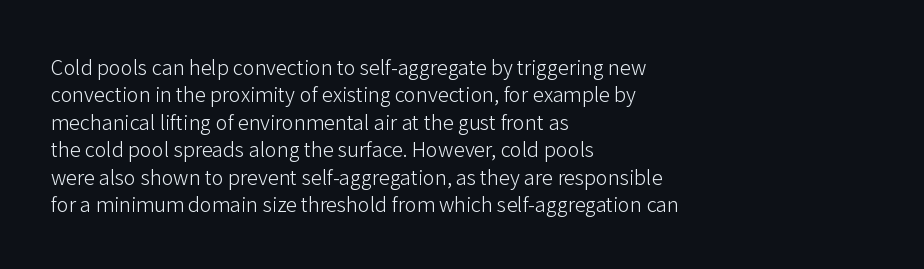
The image shows 20 px text type, upright; set left-aligned, normal line spacing (1.37x), normal letter spacing, not underlined.
